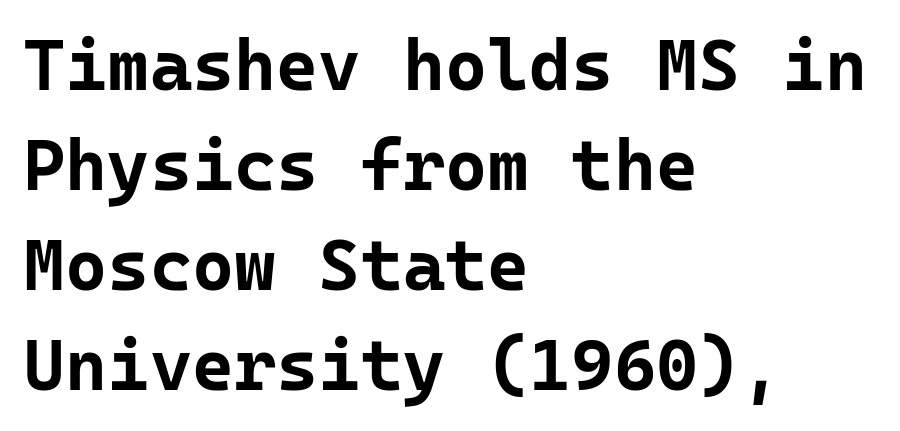
{"serif": "no", "italic": "no", "bold": "yes", "weight": "bold", "width": "normal", "stroke_contrast": "low", "x_height": "medium", "monospaced": "yes", "underline": "no", "align": "left", "line_spacing": "normal", "line_spacing_ratio": 1.39, "letter_spacing": "normal", "letter_spacing_em": 0.0, "glyph_px": 72}
